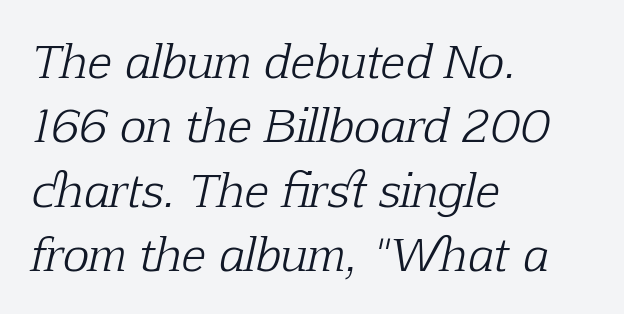
Each word holds together tightly as a unit, with standard inter-letter gaps. The letterforms sit at book weight or below. Do the characters align in a grid? No, the font is proportional. The leading is moderate, giving the passage an even texture. Short and long lines alike share a common starting point at left.
